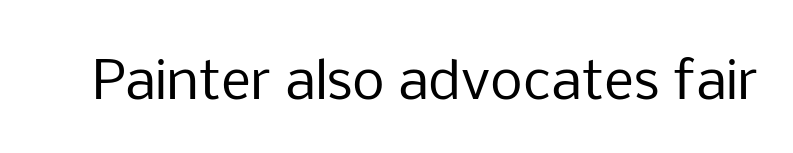
The image shows 52 px regular-weight sans-serif type, upright; set normal letter spacing, not underlined; low stroke contrast and a medium x-height.
